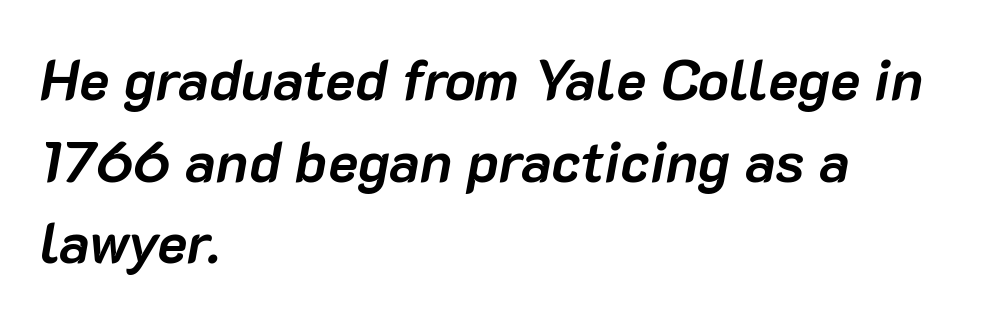
{"italic": "yes", "lean": "right", "slant_degrees": 10, "bold": "yes", "weight": "semibold", "width": "normal", "stroke_contrast": "low", "x_height": "medium", "monospaced": "no", "underline": "no", "align": "left", "line_spacing": "normal", "line_spacing_ratio": 1.43, "letter_spacing": "normal", "letter_spacing_em": 0.0, "glyph_px": 57}
